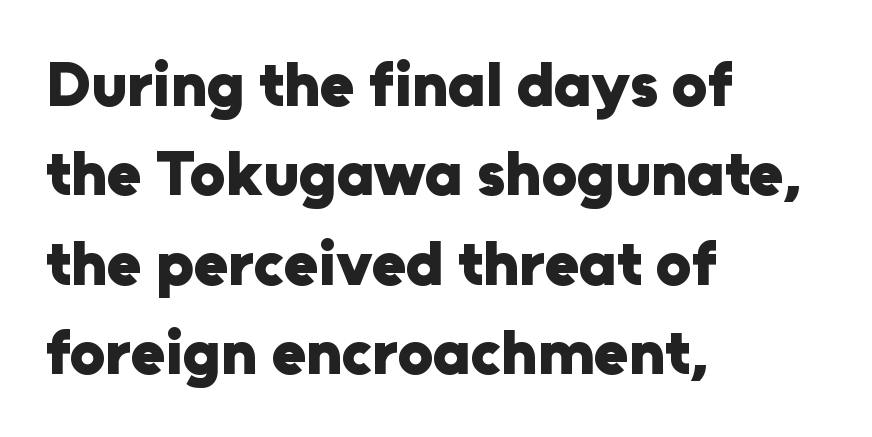
The image shows 63 px heavy sans-serif type, upright; set left-aligned, normal line spacing (1.42x), normal letter spacing, not underlined; low stroke contrast and a medium x-height.
